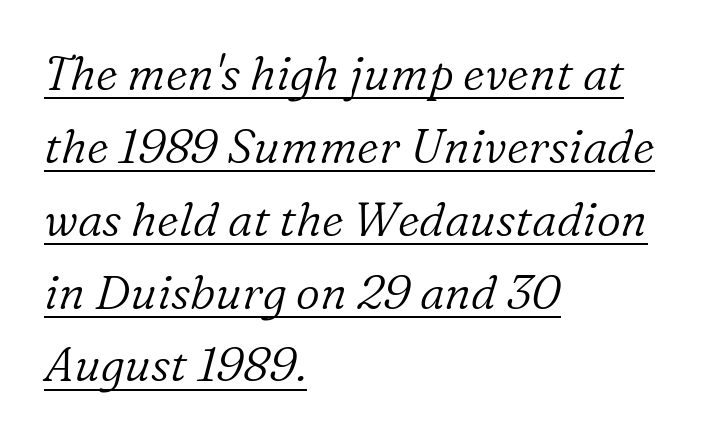
Q: Is the text bold? A: No.
Q: Is the text italic (slanted)? A: Yes, it leans right by about 16 degrees.
Q: Is the typeface a serif or a sans-serif typeface? A: Serif.
Q: Is the text underlined? A: Yes.
Q: How is the paragraph aligned? A: Left-aligned.
Q: Is the spacing between letters normal or unusually wide? A: Normal.
Q: Is the spacing between lines tight, normal or loose? A: Normal.
Q: Width (condensed, normal, or wide)? A: Normal.
Q: Stroke contrast? A: Low.
Q: x-height? A: Medium.
Q: Monospaced? A: No.
